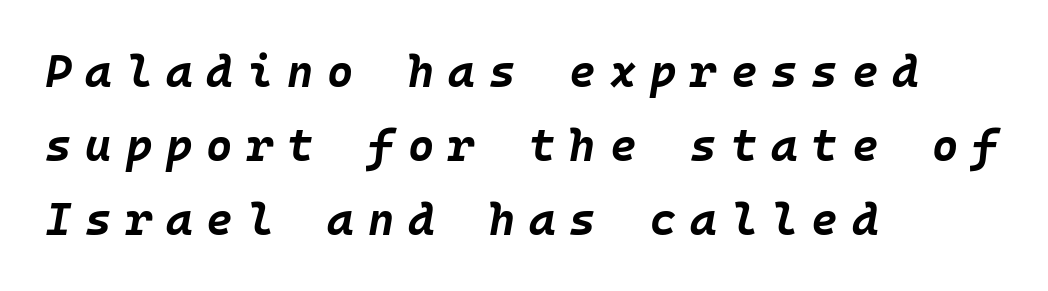
{"italic": "yes", "lean": "right", "slant_degrees": 10, "bold": "yes", "weight": "bold", "width": "normal", "stroke_contrast": "low", "x_height": "large", "monospaced": "yes", "underline": "no", "align": "left", "line_spacing": "normal", "line_spacing_ratio": 1.64, "letter_spacing": "wide", "letter_spacing_em": 0.31, "glyph_px": 45}
